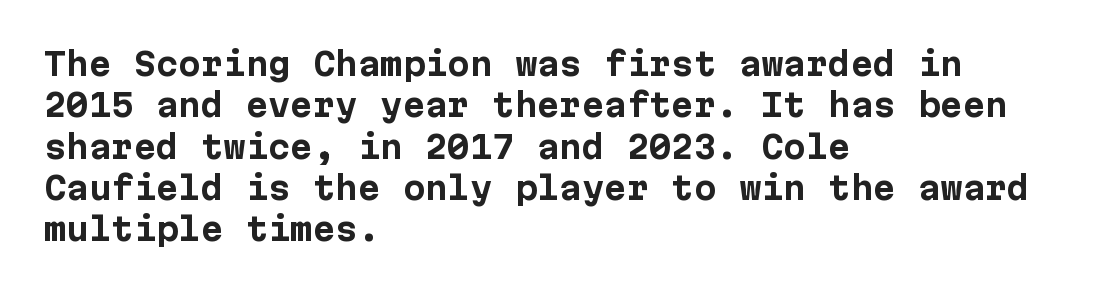
{"serif": "no", "italic": "no", "bold": "yes", "weight": "bold", "width": "normal", "stroke_contrast": "low", "x_height": "medium", "underline": "no", "align": "left", "line_spacing": "normal", "line_spacing_ratio": 1.29, "letter_spacing": "normal", "letter_spacing_em": 0.0, "glyph_px": 32}
